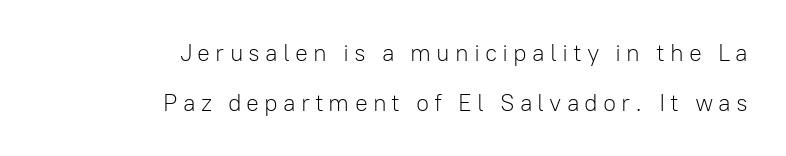
{"italic": "no", "bold": "no", "underline": "no", "align": "right", "line_spacing": "loose", "line_spacing_ratio": 2.09, "letter_spacing": "wide", "letter_spacing_em": 0.21, "glyph_px": 24}
